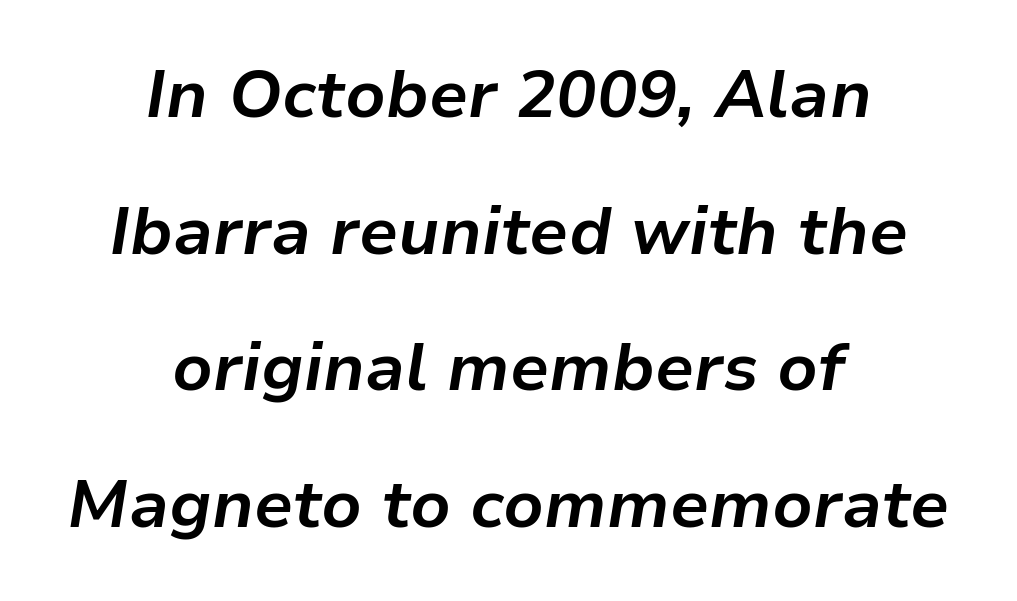
The image shows 67 px bold type, italic (leaning right); set centered, loose line spacing (2.04x), normal letter spacing, not underlined; low stroke contrast and a medium x-height.
